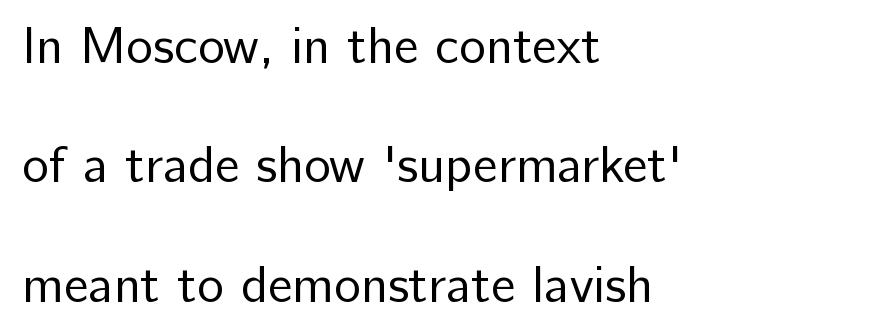
The image shows 51 px regular-weight sans-serif type, upright; set left-aligned, loose line spacing (2.34x), normal letter spacing, not underlined; low stroke contrast and a medium x-height.
